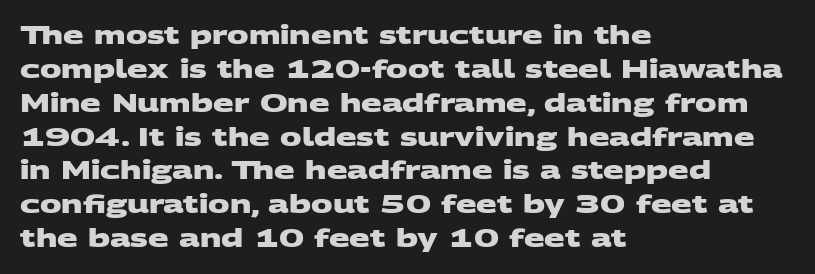
The image shows 24 px bold type; set left-aligned, normal line spacing (1.41x), normal letter spacing, not underlined.
